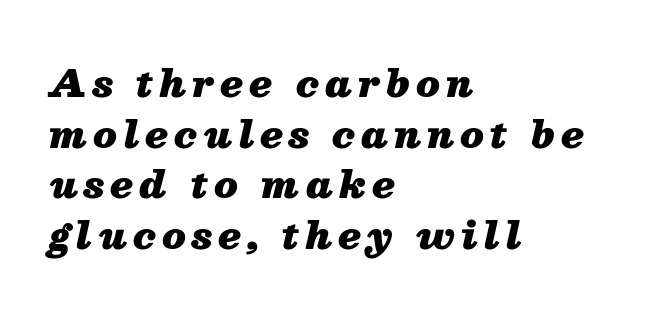
{"italic": "yes", "lean": "right", "slant_degrees": 13, "bold": "yes", "weight": "heavy", "width": "normal", "stroke_contrast": "medium", "x_height": "medium", "monospaced": "no", "underline": "no", "align": "left", "line_spacing": "normal", "line_spacing_ratio": 1.37, "glyph_px": 37}
